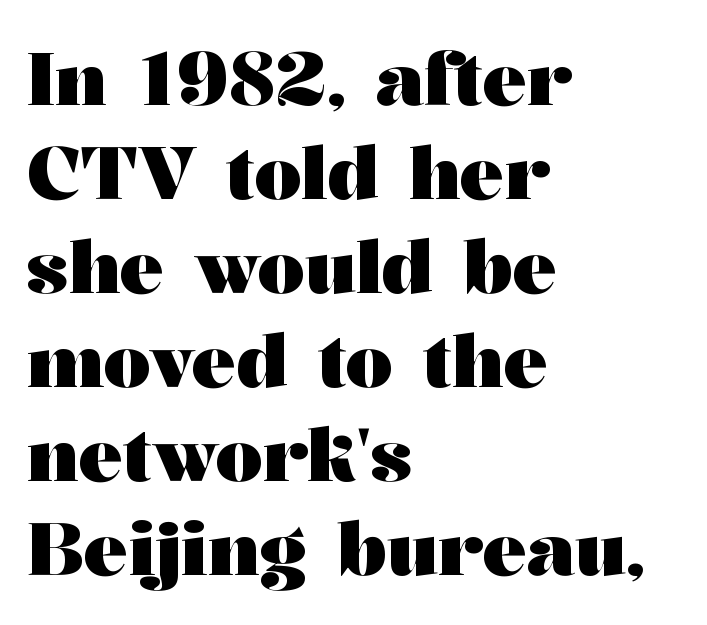
{"serif": "yes", "italic": "no", "bold": "yes", "weight": "heavy", "width": "wide", "stroke_contrast": "medium", "x_height": "medium", "monospaced": "no", "underline": "no", "align": "left", "line_spacing": "normal", "line_spacing_ratio": 1.27, "letter_spacing": "normal", "letter_spacing_em": 0.0, "glyph_px": 74}
